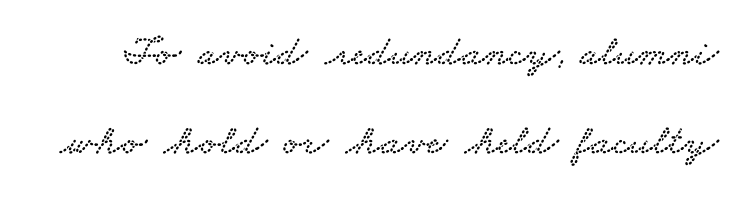
The image shows 43 px wide serif type; set loose line spacing (2.06x), normal letter spacing, not underlined; low stroke contrast and a small x-height.
